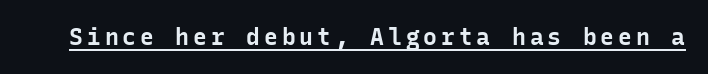
The image shows 23 px bold type, upright; set underlined.
